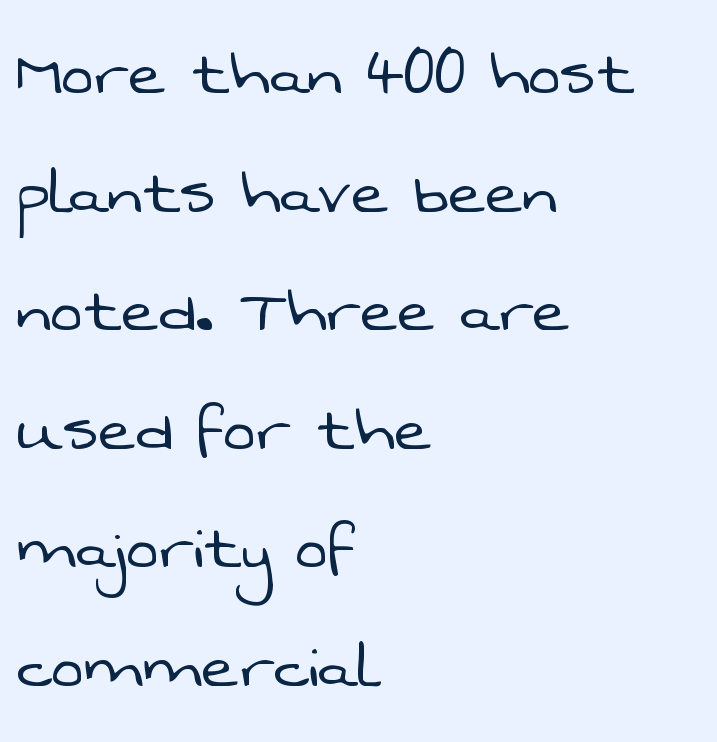
The image shows 78 px light sans-serif type; set left-aligned, normal line spacing (1.52x), normal letter spacing, not underlined; low stroke contrast and a medium x-height.
